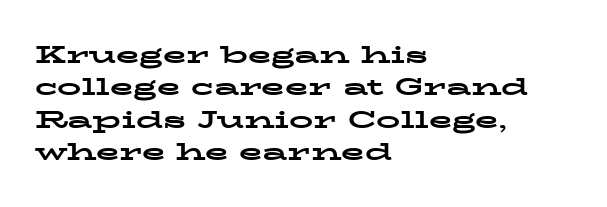
Whoever set this chose a conventional vertical rhythm. Emphasis by weight is at full strength: bold. The setting favours the left margin, as ordinary paragraphs usually do. Glance below the letters and you will spot only blank space. Rendered with straight, roman letterforms.
